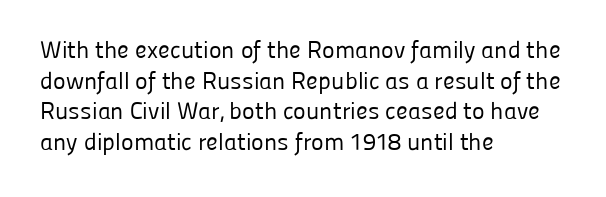
Q: Is the text bold? A: No.
Q: Is the text italic (slanted)? A: No, it is upright.
Q: Is the text underlined? A: No.
Q: How is the paragraph aligned? A: Left-aligned.
Q: Is the spacing between letters normal or unusually wide? A: Normal.
Q: Is the spacing between lines tight, normal or loose? A: Normal.
